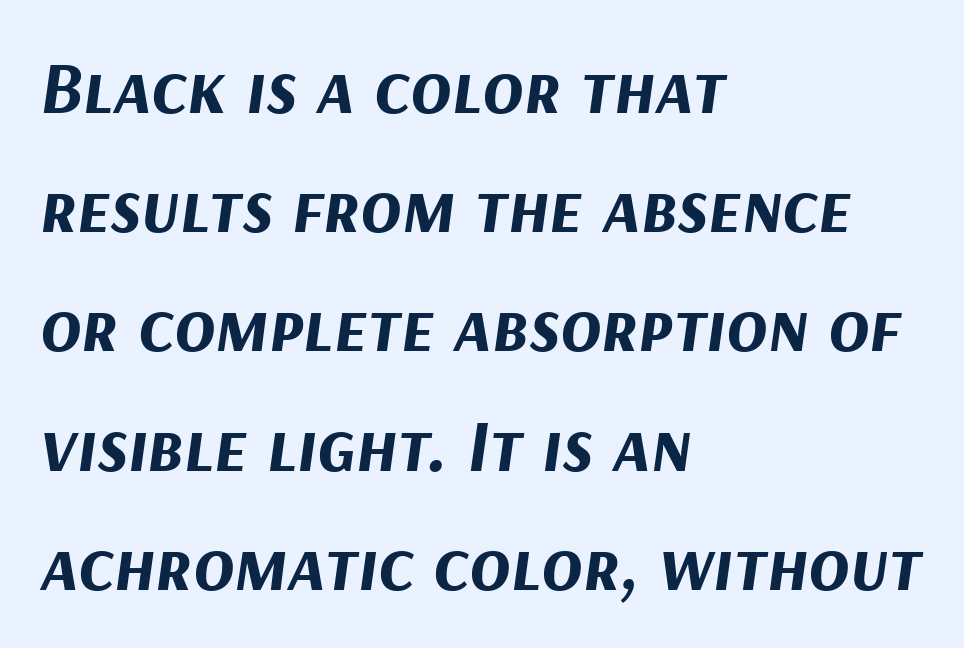
{"italic": "yes", "lean": "right", "slant_degrees": 9, "bold": "yes", "weight": "bold", "width": "normal", "stroke_contrast": "medium", "x_height": "medium", "monospaced": "no", "underline": "no", "align": "left", "line_spacing": "normal", "line_spacing_ratio": 1.59, "letter_spacing": "normal", "letter_spacing_em": 0.0, "glyph_px": 75}
